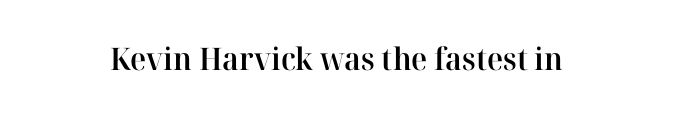
Q: Is the text bold? A: Semi-bold.
Q: Is the text italic (slanted)? A: No, it is upright.
Q: Is the typeface a serif or a sans-serif typeface? A: Serif.
Q: Is the text underlined? A: No.
Q: Is the spacing between letters normal or unusually wide? A: Normal.
Q: Width (condensed, normal, or wide)? A: Normal.
Q: Stroke contrast? A: High.
Q: x-height? A: Medium.
Q: Monospaced? A: No.
